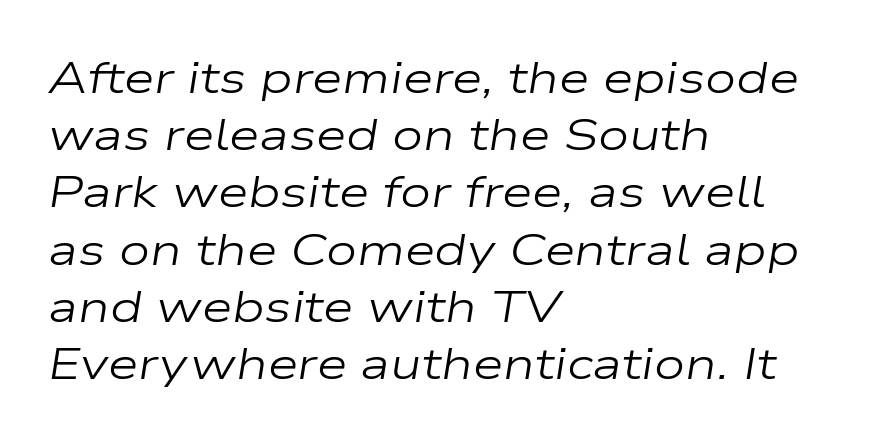
The image shows 44 px regular-weight, wide type, italic (leaning right); set left-aligned, normal line spacing (1.3x), normal letter spacing, not underlined; low stroke contrast and a medium x-height.
